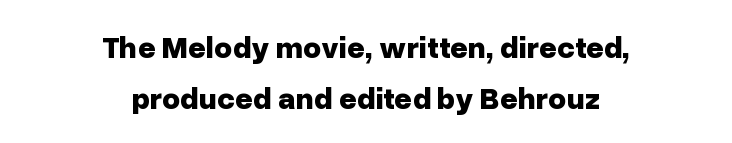
{"serif": "no", "italic": "no", "bold": "yes", "weight": "bold", "width": "normal", "stroke_contrast": "low", "x_height": "medium", "monospaced": "no", "underline": "no", "align": "center", "line_spacing": "normal", "line_spacing_ratio": 1.63, "letter_spacing": "normal", "letter_spacing_em": 0.0, "glyph_px": 31}
